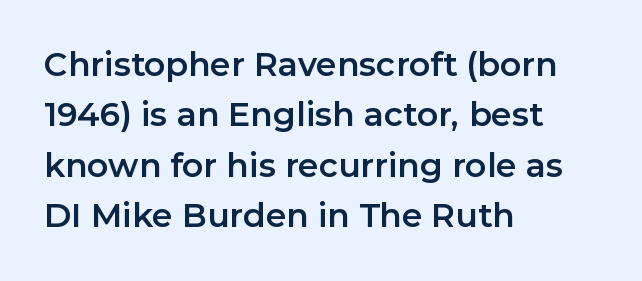
The rendering uses natural spacing where letterforms have individual widths. Honestly, there is no underline to notice here at all. Tracking here is standard; glyphs follow each other at the usual distance. The lettering stays uniformly vertical, giving the passage a roman look. Is there much room between lines? A standard amount, neither cramped nor airy. The lines in this sample share a left origin and differ only in where they stop.
